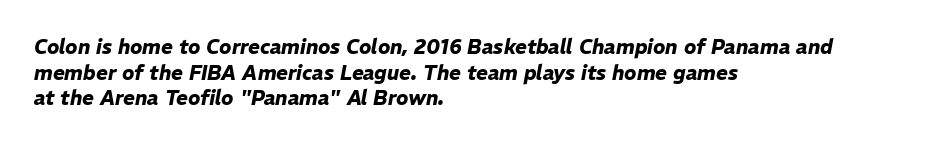
The image shows 20 px bold type, italic (leaning right); set left-aligned, normal line spacing (1.28x), normal letter spacing, not underlined.
